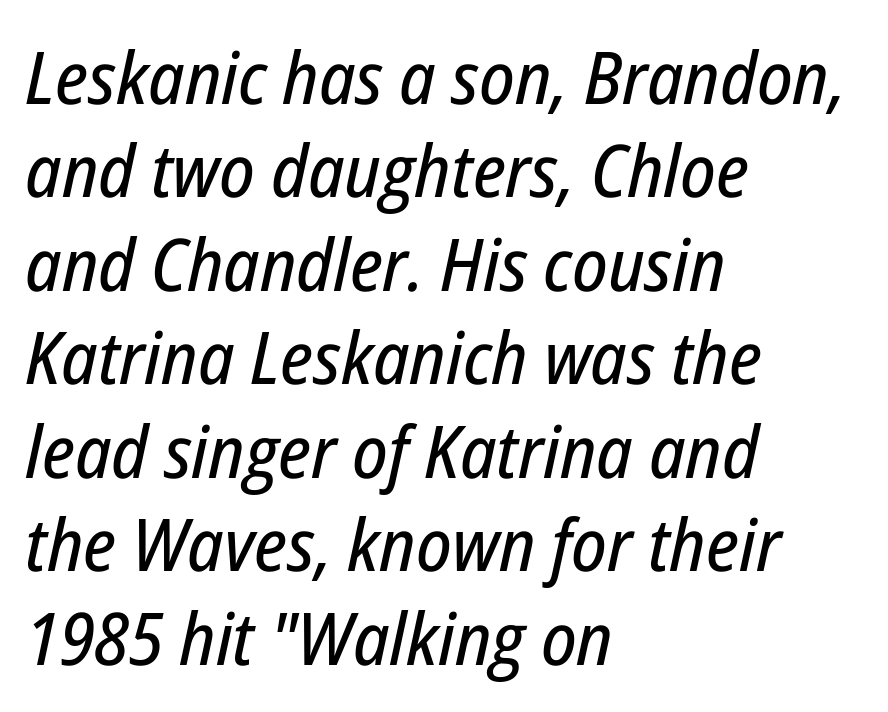
The image shows 73 px condensed type, italic (leaning right); set left-aligned, normal line spacing (1.28x), normal letter spacing, not underlined; low stroke contrast and a medium x-height.
